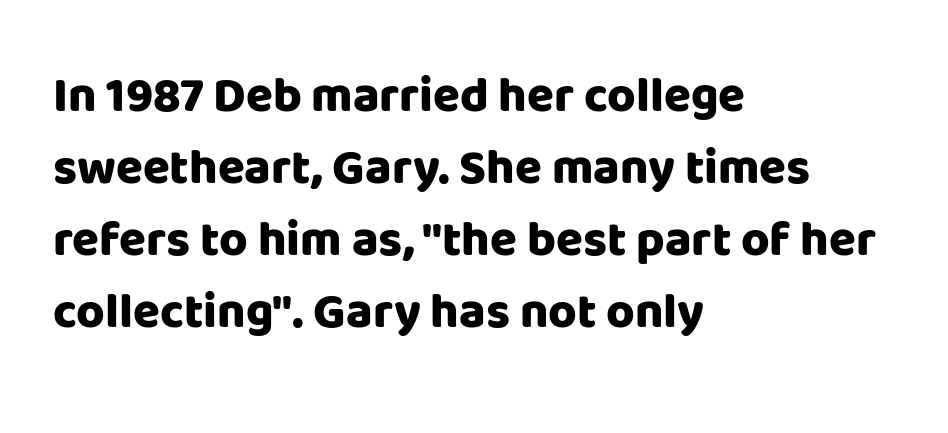
Q: Is the text bold? A: Yes.
Q: Is the text italic (slanted)? A: No, it is upright.
Q: Is the typeface a serif or a sans-serif typeface? A: Sans-serif.
Q: Is the text underlined? A: No.
Q: How is the paragraph aligned? A: Left-aligned.
Q: Is the spacing between letters normal or unusually wide? A: Normal.
Q: Is the spacing between lines tight, normal or loose? A: Normal.
Q: Width (condensed, normal, or wide)? A: Normal.
Q: Stroke contrast? A: Low.
Q: x-height? A: Large.
Q: Monospaced? A: No.
